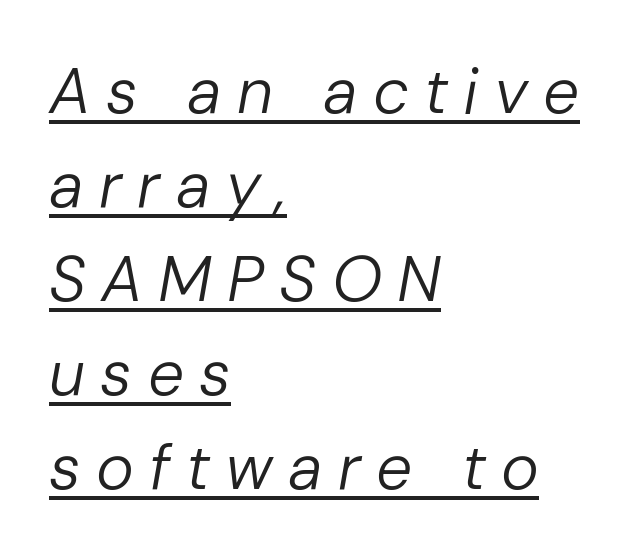
{"italic": "yes", "lean": "right", "slant_degrees": 10, "bold": "no", "weight": "regular", "width": "normal", "stroke_contrast": "low", "x_height": "medium", "monospaced": "no", "underline": "yes", "align": "left", "line_spacing": "normal", "line_spacing_ratio": 1.47, "letter_spacing": "wide", "letter_spacing_em": 0.24, "glyph_px": 64}
